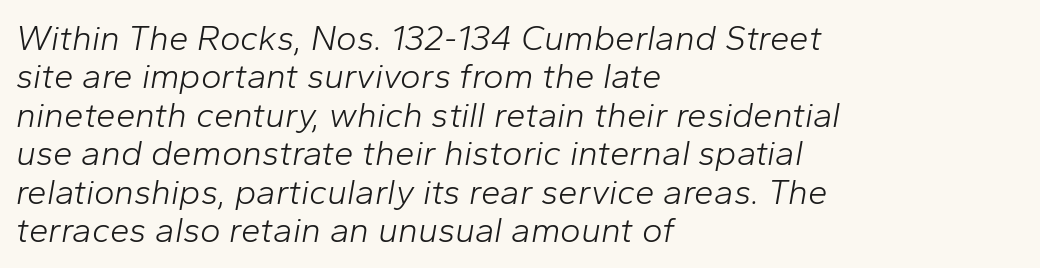
Q: Is the text bold? A: No.
Q: Is the text italic (slanted)? A: Yes, it leans right by about 10 degrees.
Q: Is the text underlined? A: No.
Q: How is the paragraph aligned? A: Left-aligned.
Q: Is the spacing between letters normal or unusually wide? A: Normal.
Q: Is the spacing between lines tight, normal or loose? A: Tight.
Q: Width (condensed, normal, or wide)? A: Normal.
Q: Stroke contrast? A: Low.
Q: x-height? A: Medium.
Q: Monospaced? A: No.
